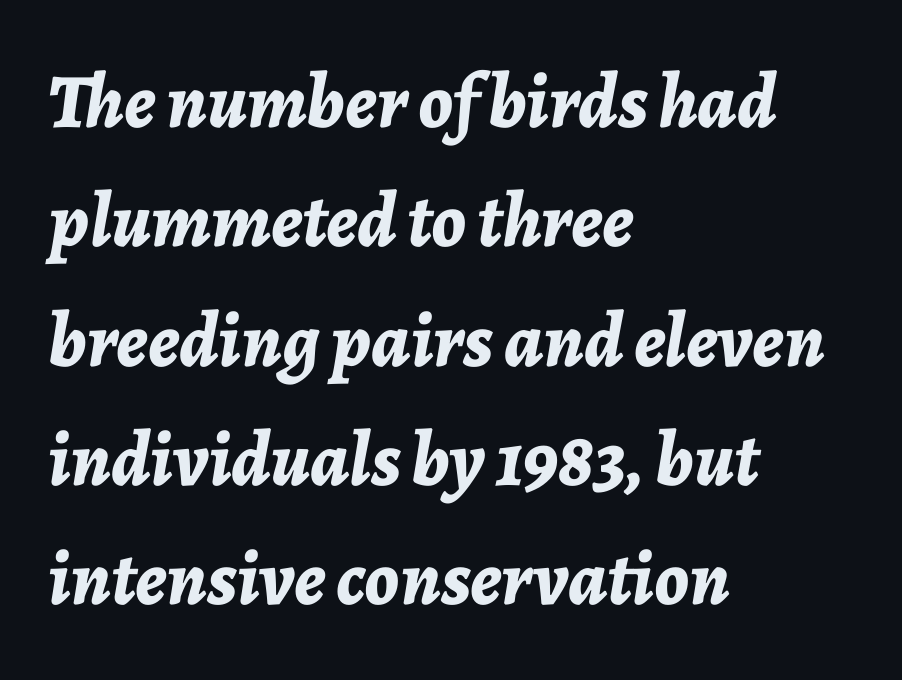
The rows are spaced the way most documents space them. The compositor pushed each line to the left boundary. The passage shown is typed in a proportional face where columns would drift. Characters follow at the spacing the type designer built in. Compared with ordinary roman type, these characters are visibly tilted.
